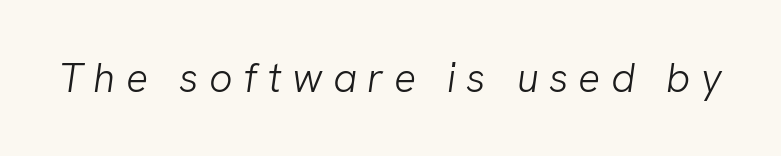
The image shows 41 px light sans-serif type; set unusually wide letter spacing (+0.25 em), not underlined; low stroke contrast and a medium x-height.
